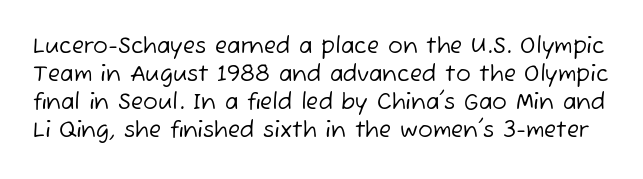
The image shows 22 px text type; set normal line spacing (1.28x), normal letter spacing, not underlined.
